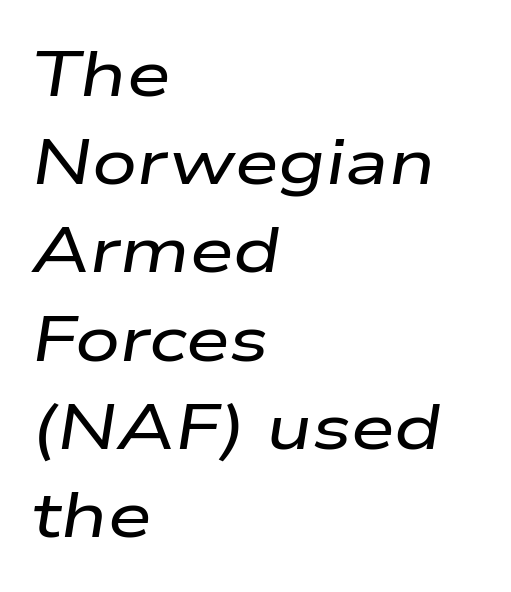
{"italic": "yes", "lean": "right", "slant_degrees": 9, "width": "wide", "stroke_contrast": "low", "x_height": "medium", "monospaced": "no", "underline": "no", "align": "left", "line_spacing": "normal", "line_spacing_ratio": 1.4, "letter_spacing": "normal", "letter_spacing_em": 0.0, "glyph_px": 63}
